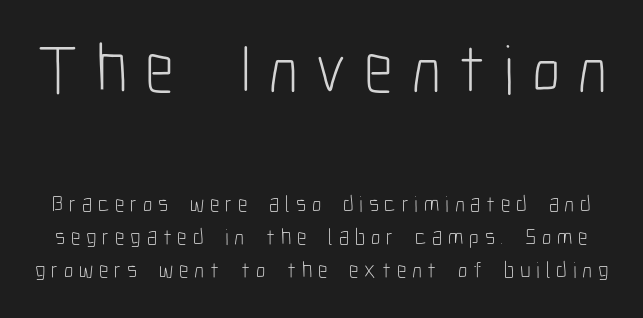
{"serif": "no", "italic": "no", "bold": "no", "weight": "light", "width": "condensed", "stroke_contrast": "low", "x_height": "medium", "monospaced": "no", "underline": "no", "line_spacing": "normal", "line_spacing_ratio": 1.44, "letter_spacing": "wide", "letter_spacing_em": 0.25, "larger_block": "first", "size_ratio": 3.04, "glyph_px": 70}
